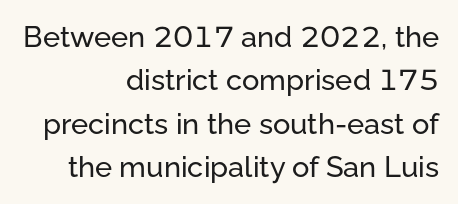
Q: Is the text italic (slanted)? A: No, it is upright.
Q: Is the typeface a serif or a sans-serif typeface? A: Sans-serif.
Q: Is the text underlined? A: No.
Q: How is the paragraph aligned? A: Right-aligned.
Q: Is the spacing between letters normal or unusually wide? A: Normal.
Q: Is the spacing between lines tight, normal or loose? A: Normal.
Q: Width (condensed, normal, or wide)? A: Normal.
Q: Stroke contrast? A: Low.
Q: x-height? A: Medium.
Q: Monospaced? A: No.
